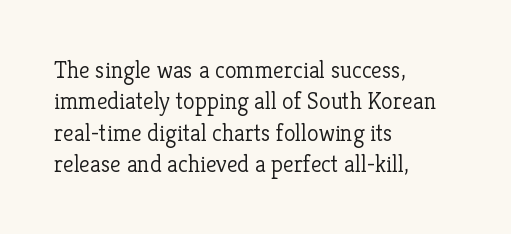
{"italic": "no", "bold": "no", "underline": "no", "align": "left", "line_spacing": "normal", "line_spacing_ratio": 1.31, "letter_spacing": "normal", "letter_spacing_em": 0.0, "glyph_px": 24}
